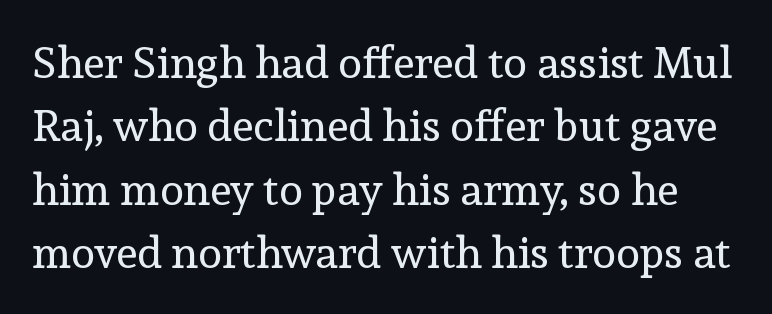
The image shows 44 px regular-weight serif type, upright; set normal line spacing (1.44x), normal letter spacing, not underlined; a medium x-height.
